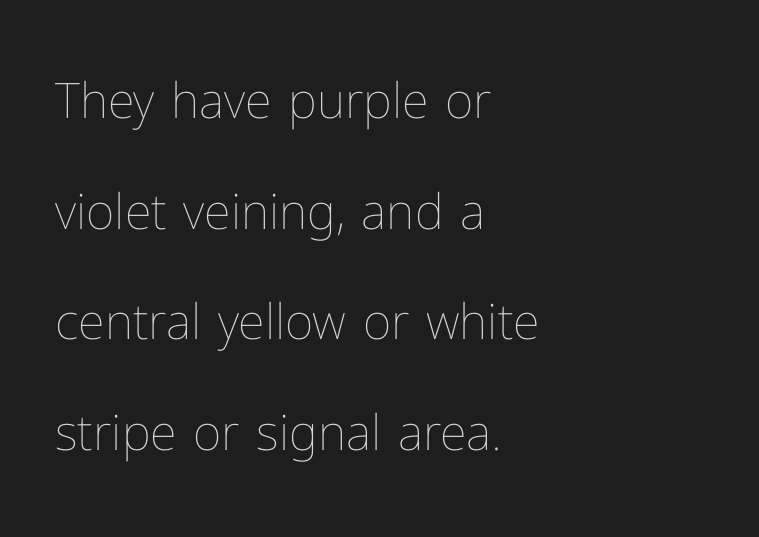
{"italic": "no", "bold": "no", "weight": "thin", "width": "normal", "stroke_contrast": "low", "x_height": "medium", "monospaced": "no", "underline": "no", "align": "left", "line_spacing": "loose", "line_spacing_ratio": 2.26, "letter_spacing": "normal", "letter_spacing_em": 0.0, "glyph_px": 49}
